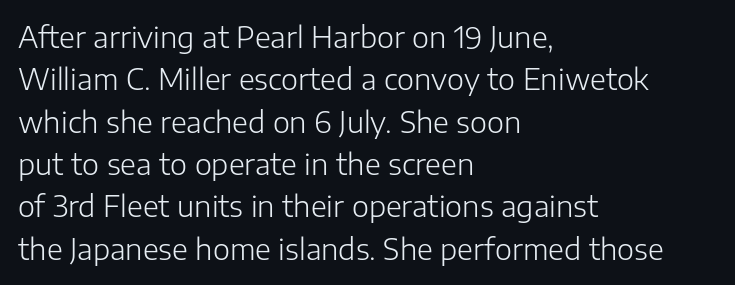
Q: Is the text bold? A: No.
Q: Is the text italic (slanted)? A: No, it is upright.
Q: Is the typeface a serif or a sans-serif typeface? A: Sans-serif.
Q: Is the text underlined? A: No.
Q: How is the paragraph aligned? A: Left-aligned.
Q: Is the spacing between letters normal or unusually wide? A: Normal.
Q: Is the spacing between lines tight, normal or loose? A: Normal.
Q: Width (condensed, normal, or wide)? A: Normal.
Q: Stroke contrast? A: Low.
Q: x-height? A: Medium.
Q: Monospaced? A: No.
